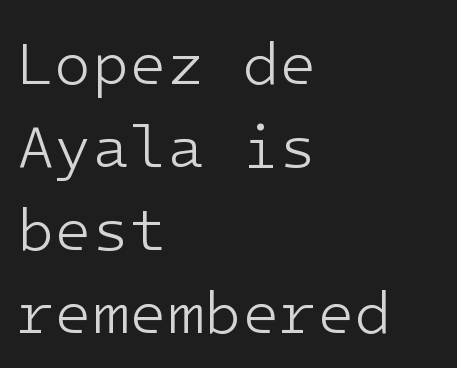
Q: Is the text bold? A: No.
Q: Is the text italic (slanted)? A: No, it is upright.
Q: Is the typeface a serif or a sans-serif typeface? A: Sans-serif.
Q: Is the text underlined? A: No.
Q: How is the paragraph aligned? A: Left-aligned.
Q: Is the spacing between letters normal or unusually wide? A: Normal.
Q: Is the spacing between lines tight, normal or loose? A: Normal.
Q: Width (condensed, normal, or wide)? A: Normal.
Q: Stroke contrast? A: Low.
Q: x-height? A: Medium.
